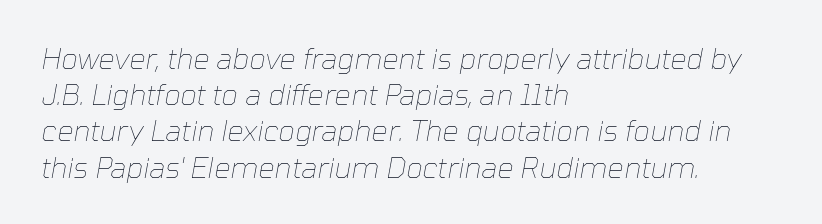
The image shows 29 px thin type, italic (leaning right); set left-aligned, normal line spacing (1.25x), normal letter spacing, not underlined; low stroke contrast and a medium x-height.
